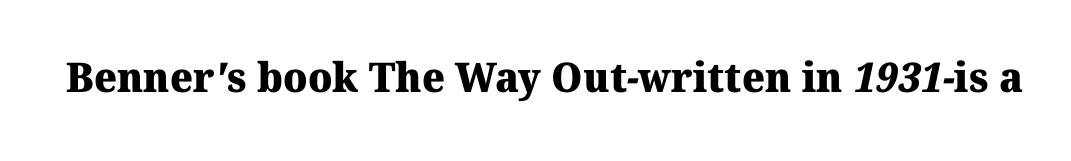
The image shows 41 px heavy serif type; set normal letter spacing, not underlined; medium stroke contrast and a medium x-height.
